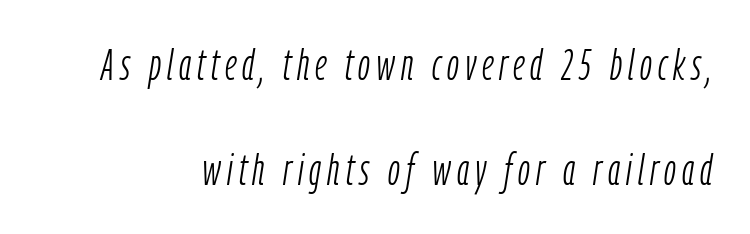
{"italic": "yes", "lean": "right", "slant_degrees": 9, "bold": "no", "weight": "light", "width": "condensed", "stroke_contrast": "low", "x_height": "medium", "monospaced": "no", "underline": "no", "line_spacing": "loose", "line_spacing_ratio": 2.45, "glyph_px": 43}
